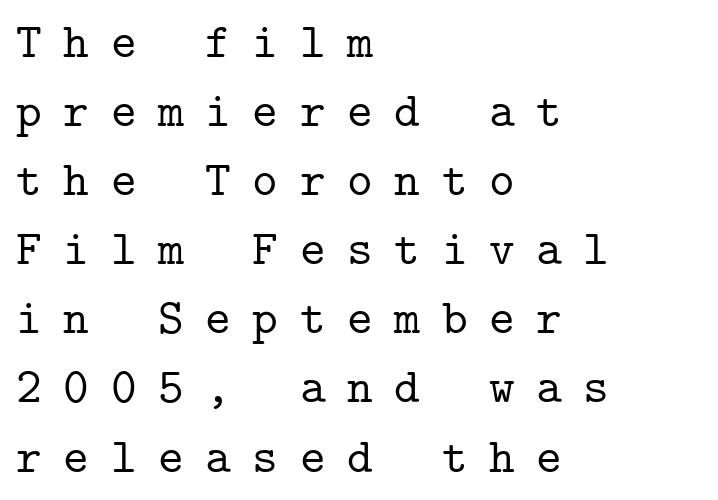
Q: Is the text italic (slanted)? A: No, it is upright.
Q: Is the typeface a serif or a sans-serif typeface? A: Serif.
Q: Is the text underlined? A: No.
Q: How is the paragraph aligned? A: Left-aligned.
Q: Is the spacing between letters normal or unusually wide? A: Unusually wide.
Q: Is the spacing between lines tight, normal or loose? A: Normal.
Q: Width (condensed, normal, or wide)? A: Normal.
Q: Stroke contrast? A: Low.
Q: x-height? A: Medium.
Q: Monospaced? A: Yes.
